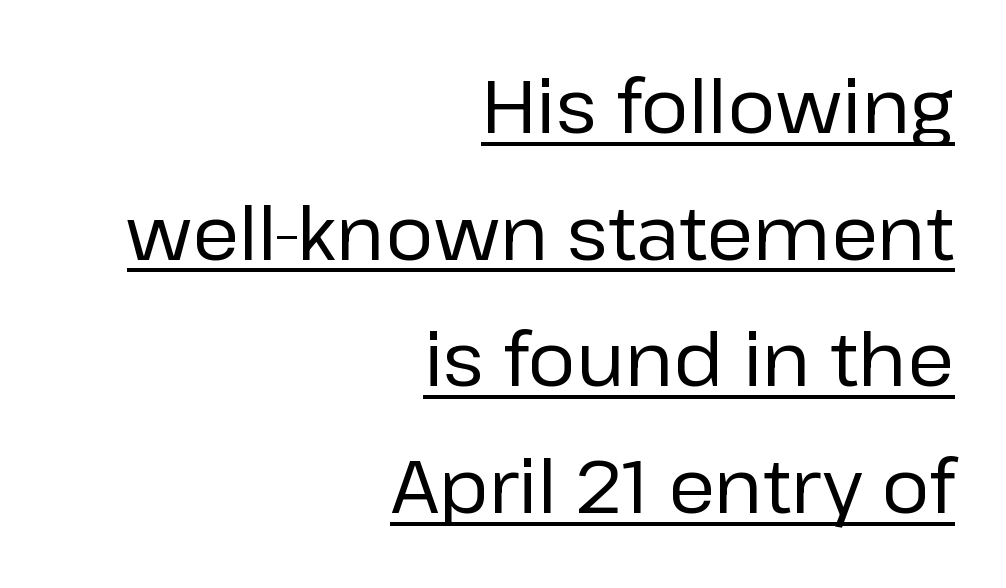
{"serif": "no", "italic": "no", "bold": "no", "weight": "regular", "width": "normal", "stroke_contrast": "low", "x_height": "medium", "monospaced": "no", "underline": "yes", "align": "right", "line_spacing": "normal", "line_spacing_ratio": 1.69, "letter_spacing": "normal", "letter_spacing_em": 0.0, "glyph_px": 75}
